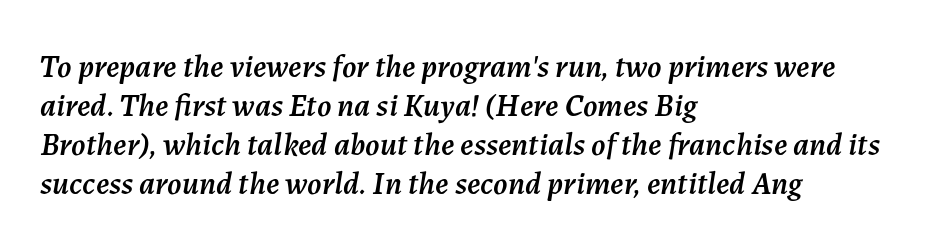
{"italic": "yes", "lean": "right", "slant_degrees": 7, "width": "normal", "stroke_contrast": "medium", "x_height": "medium", "monospaced": "no", "underline": "no", "align": "left", "line_spacing_ratio": 1.22, "letter_spacing": "normal", "letter_spacing_em": 0.0, "glyph_px": 32}
